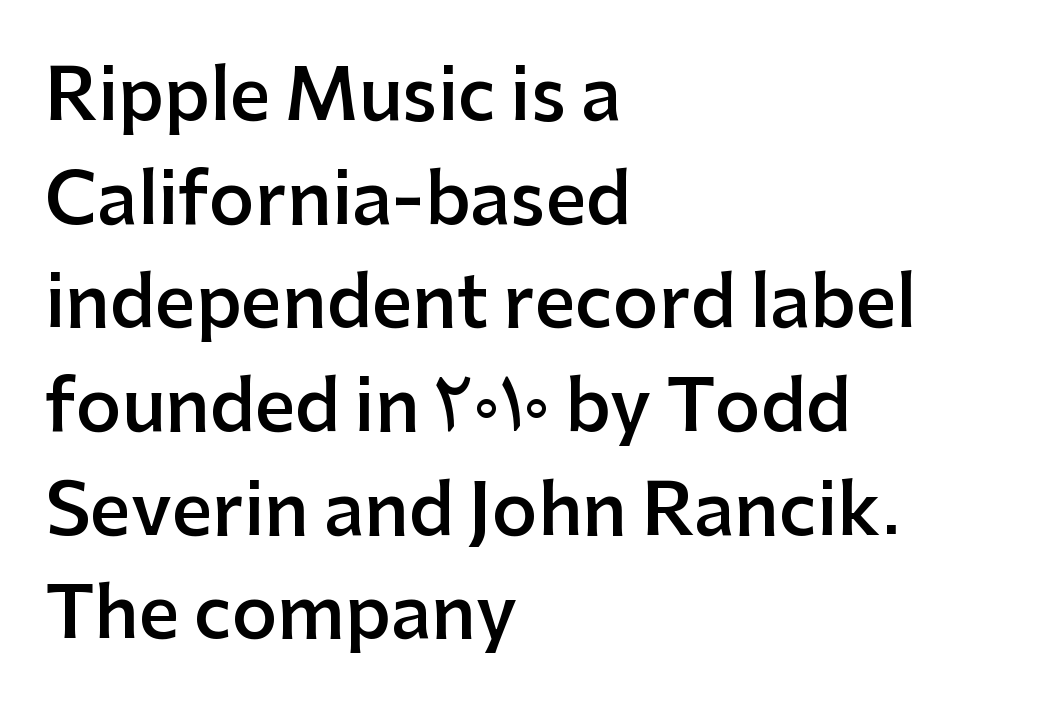
The image shows 71 px semibold sans-serif type, upright; set left-aligned, normal line spacing (1.46x), normal letter spacing, not underlined; low stroke contrast and a medium x-height.
